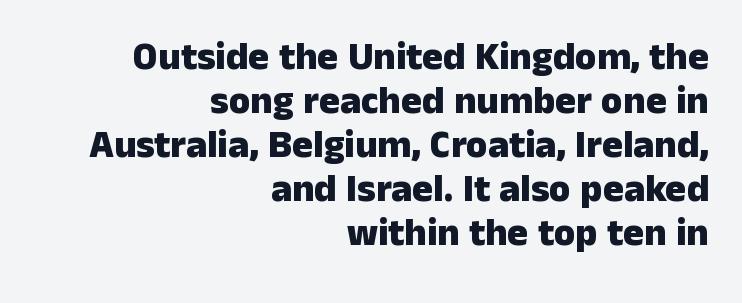
The image shows 39 px heavy sans-serif type, upright; set right-aligned, tight line spacing (1.13x), normal letter spacing, not underlined; low stroke contrast and a medium x-height.
